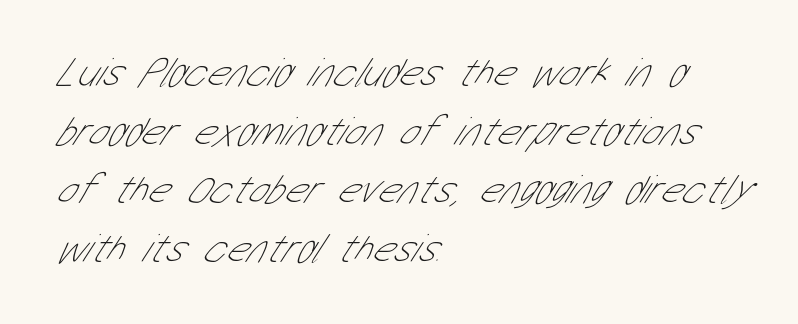
The image shows 41 px thin, condensed sans-serif type; set left-aligned, normal line spacing (1.43x), normal letter spacing, not underlined; low stroke contrast and a medium x-height.
